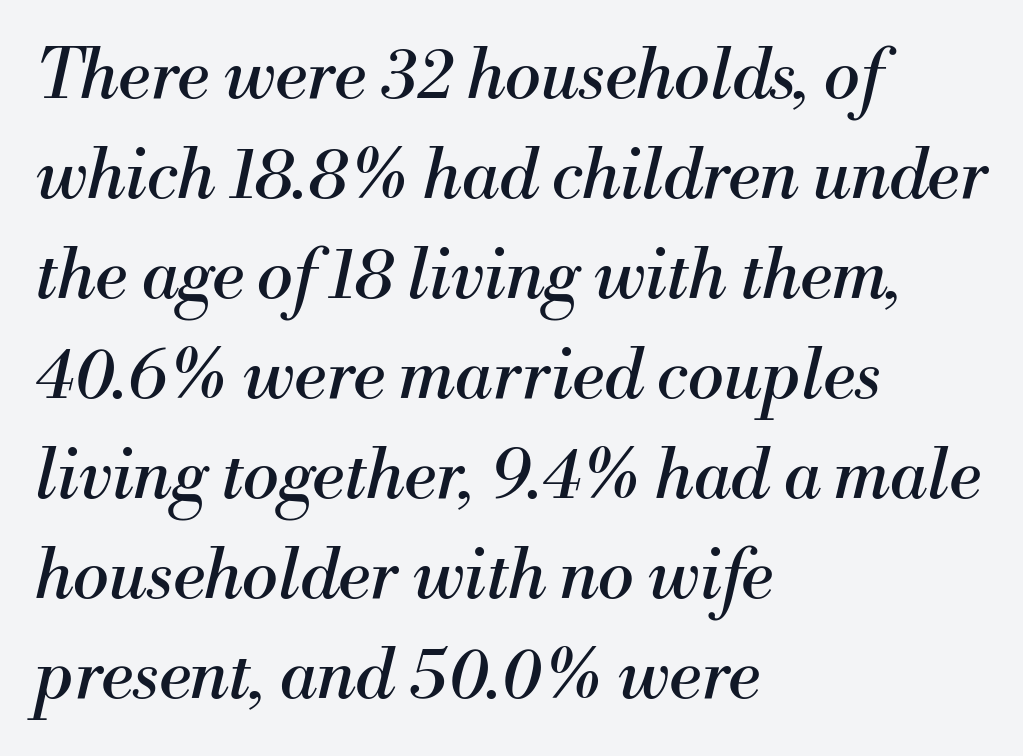
The image shows 68 px regular-weight serif type, italic (leaning right); set left-aligned, normal line spacing (1.47x), normal letter spacing, not underlined; medium stroke contrast and a small x-height.
